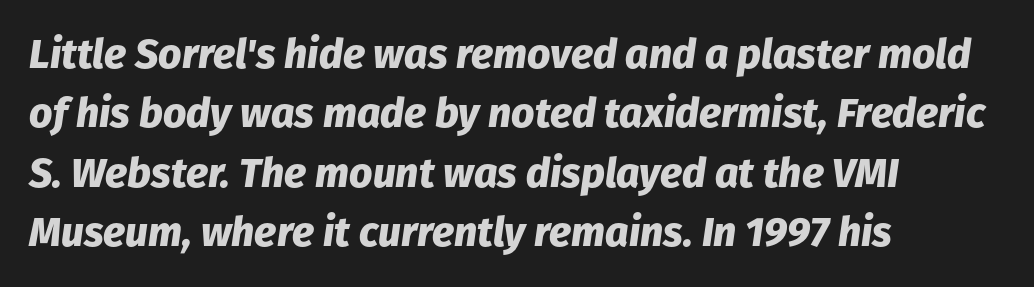
Q: Is the text bold? A: Yes.
Q: Is the text italic (slanted)? A: Yes, it leans right by about 8 degrees.
Q: Is the text underlined? A: No.
Q: How is the paragraph aligned? A: Left-aligned.
Q: Is the spacing between letters normal or unusually wide? A: Normal.
Q: Is the spacing between lines tight, normal or loose? A: Normal.
Q: Width (condensed, normal, or wide)? A: Normal.
Q: Stroke contrast? A: Low.
Q: x-height? A: Medium.
Q: Monospaced? A: No.
